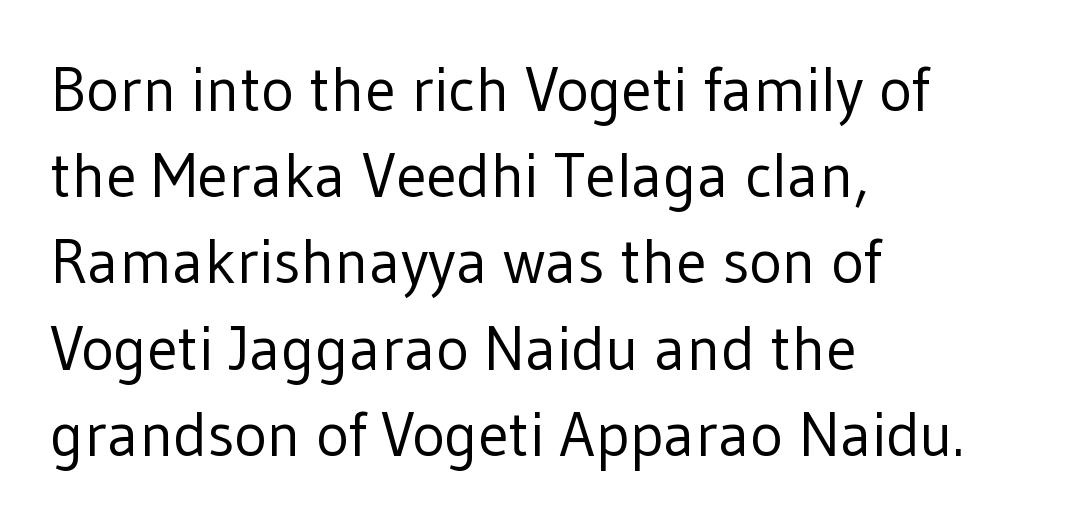
{"serif": "no", "italic": "no", "bold": "no", "weight": "regular", "width": "normal", "stroke_contrast": "low", "x_height": "medium", "monospaced": "no", "underline": "no", "align": "left", "line_spacing": "normal", "line_spacing_ratio": 1.39, "letter_spacing": "normal", "letter_spacing_em": 0.0, "glyph_px": 62}
